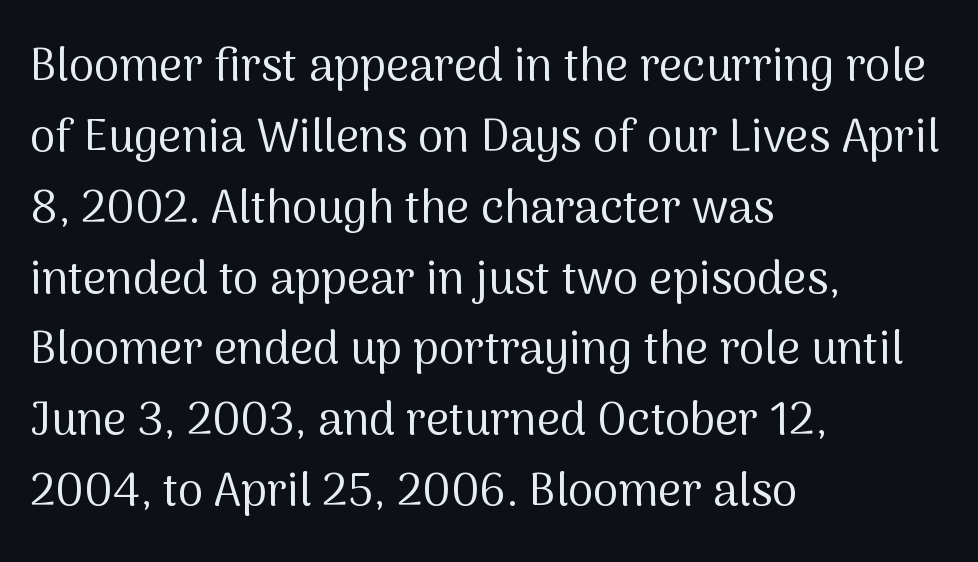
The image shows 46 px regular-weight sans-serif type, upright; set left-aligned, normal line spacing (1.54x), normal letter spacing, not underlined; medium stroke contrast and a medium x-height.
